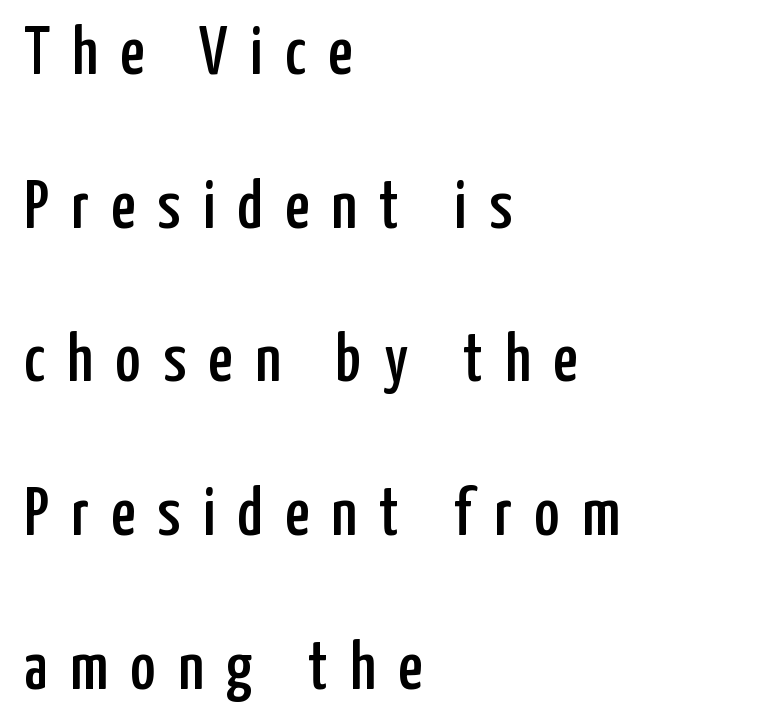
The image shows 68 px condensed sans-serif type, upright; set left-aligned, loose line spacing (2.26x), unusually wide letter spacing (+0.33 em), not underlined; low stroke contrast and a medium x-height.
